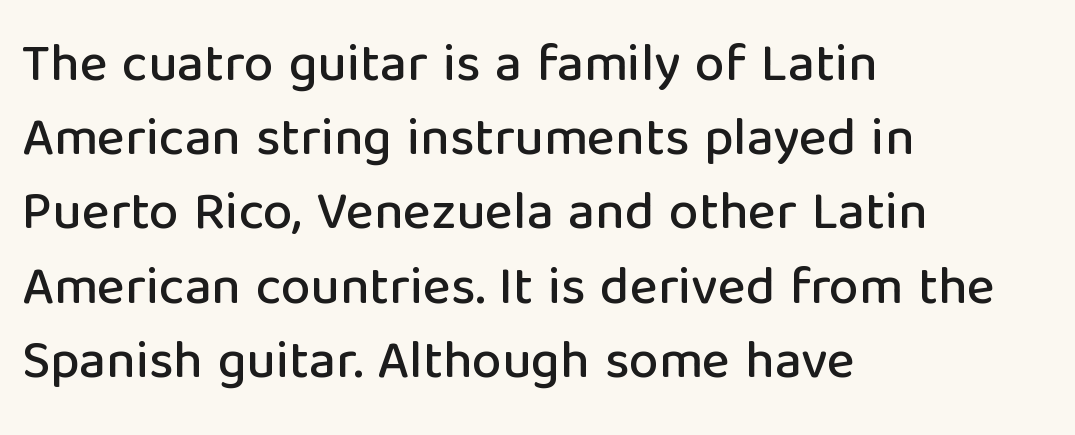
The image shows 53 px sans-serif type, upright; set left-aligned, normal line spacing (1.4x), normal letter spacing, not underlined; low stroke contrast and a medium x-height.
